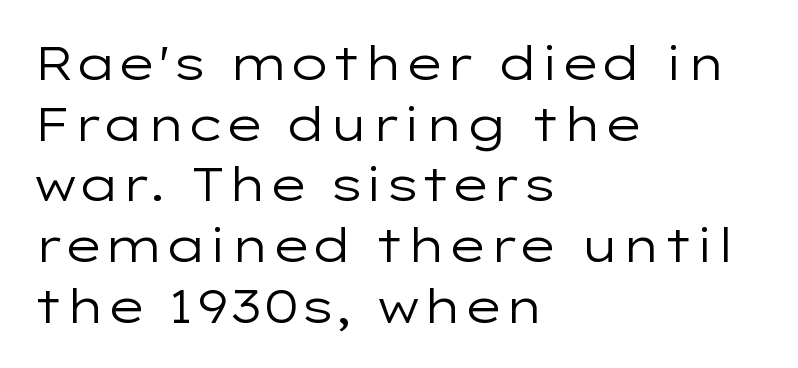
{"serif": "no", "italic": "no", "bold": "no", "weight": "regular", "width": "wide", "stroke_contrast": "low", "x_height": "medium", "monospaced": "no", "underline": "no", "align": "left", "line_spacing": "normal", "line_spacing_ratio": 1.29, "letter_spacing": "normal", "letter_spacing_em": 0.0, "glyph_px": 47}
